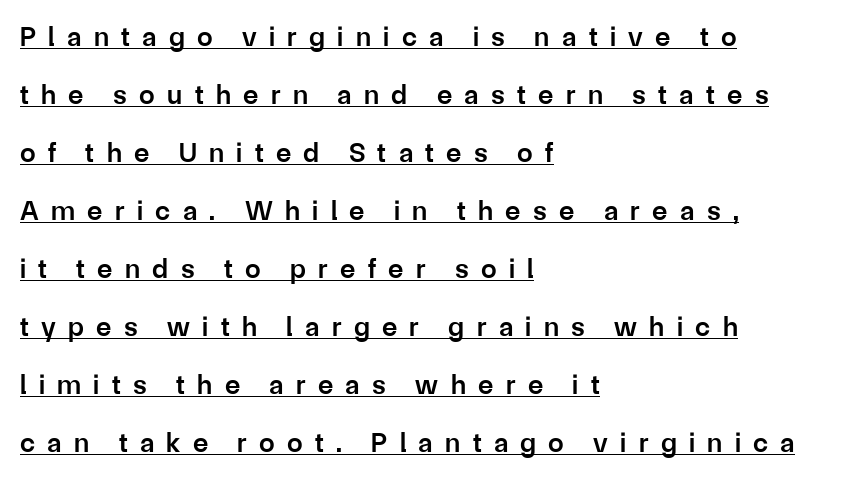
Q: Is the text bold? A: Semi-bold.
Q: Is the text italic (slanted)? A: No, it is upright.
Q: Is the typeface a serif or a sans-serif typeface? A: Sans-serif.
Q: Is the text underlined? A: Yes.
Q: How is the paragraph aligned? A: Left-aligned.
Q: Is the spacing between letters normal or unusually wide? A: Unusually wide.
Q: Is the spacing between lines tight, normal or loose? A: Loose.
Q: Width (condensed, normal, or wide)? A: Normal.
Q: Stroke contrast? A: Low.
Q: x-height? A: Medium.
Q: Monospaced? A: No.
